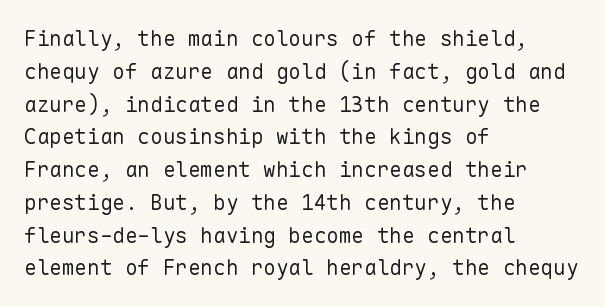
{"italic": "no", "bold": "no", "underline": "no", "align": "left", "line_spacing": "normal", "line_spacing_ratio": 1.56, "letter_spacing": "normal", "letter_spacing_em": 0.0, "glyph_px": 21}
